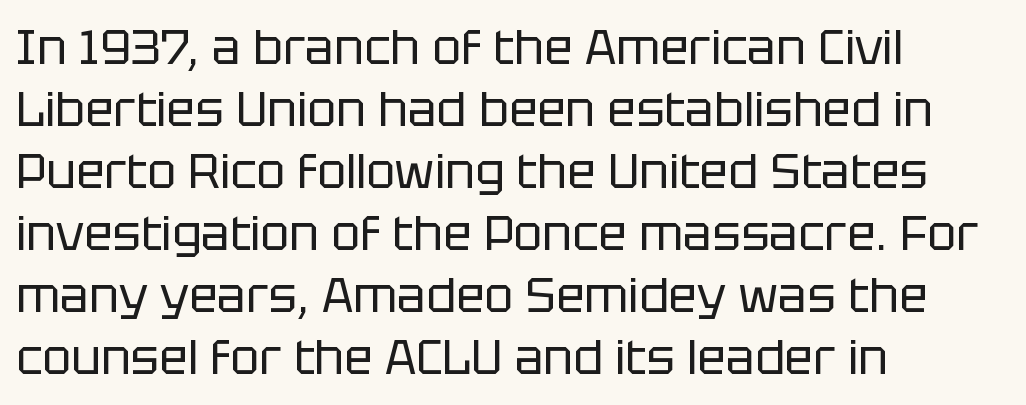
The image shows 48 px regular-weight sans-serif type, upright; set left-aligned, normal line spacing (1.29x), normal letter spacing, not underlined; low stroke contrast and a large x-height.
